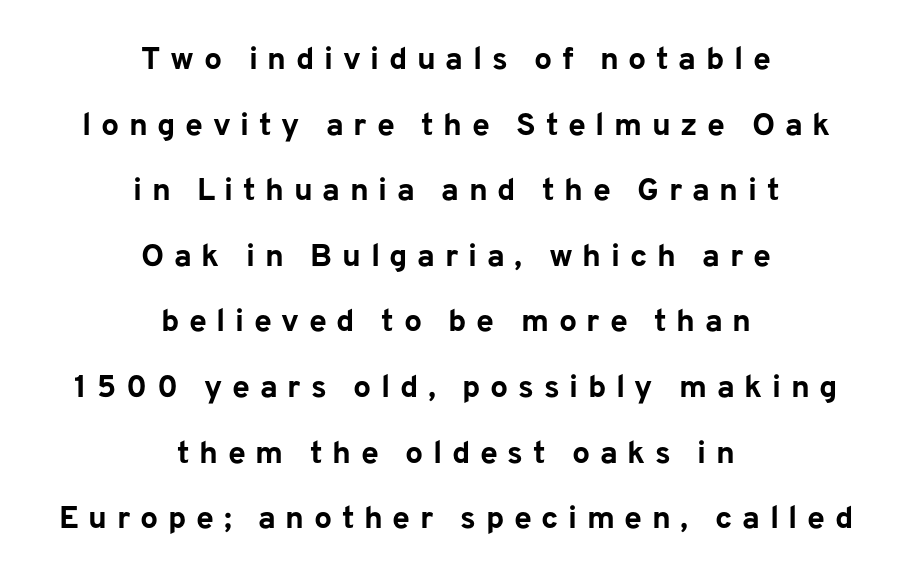
Q: Is the text bold? A: Yes.
Q: Is the text italic (slanted)? A: No, it is upright.
Q: Is the typeface a serif or a sans-serif typeface? A: Sans-serif.
Q: Is the text underlined? A: No.
Q: How is the paragraph aligned? A: Centered.
Q: Is the spacing between letters normal or unusually wide? A: Unusually wide.
Q: Is the spacing between lines tight, normal or loose? A: Loose.
Q: Width (condensed, normal, or wide)? A: Normal.
Q: Stroke contrast? A: Low.
Q: x-height? A: Medium.
Q: Monospaced? A: No.
